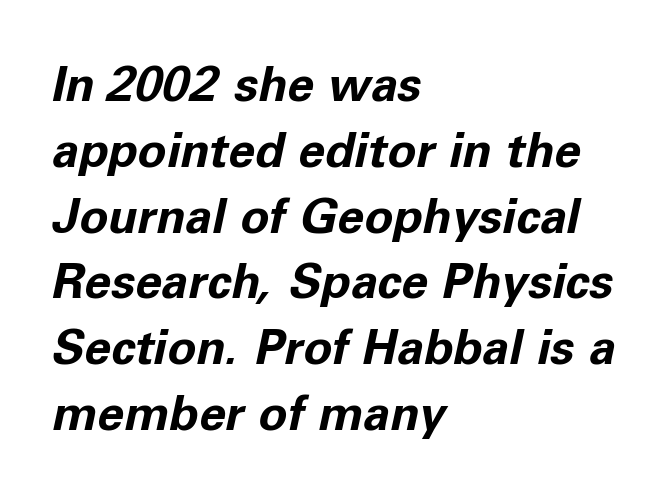
The image shows 48 px bold type, italic (leaning right); set left-aligned, normal line spacing (1.37x), normal letter spacing, not underlined; low stroke contrast and a medium x-height.
